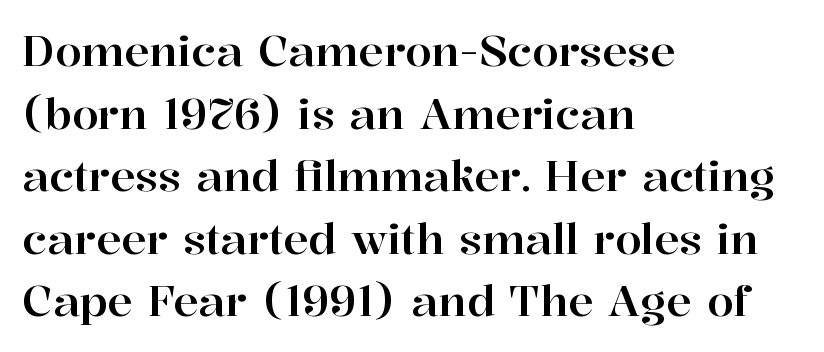
The rendering uses natural spacing where letterforms have individual widths. The lines are quadded left. The strip under each line holds only bare page. Italic? Not at all — the glyphs are vertical.
